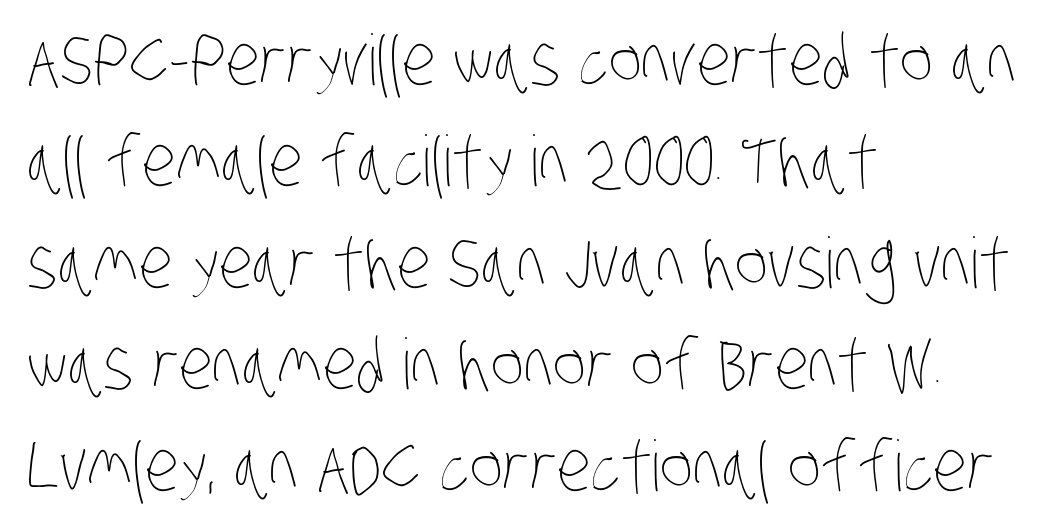
The space beneath each line is pristine and unruled. Each letter keeps its own natural width here, so spacing adapts to shape. This sample keeps an unexceptional amount of space between lines. Weight: regular or lighter. All the whitespace from short lines collects on the right. Each word holds together tightly as a unit, with standard inter-letter gaps.
